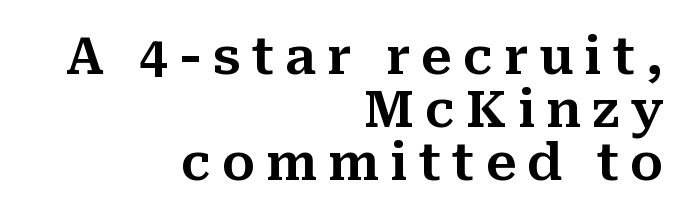
Looks like regular typesetting: each glyph gets only the width it needs. Does the leading feel generous? Not at all — it's pinched. The compositor pushed each line to the right boundary. The passage shown has open, widely tracked lettering throughout. Anything drawn beneath the words? Only blank space.
